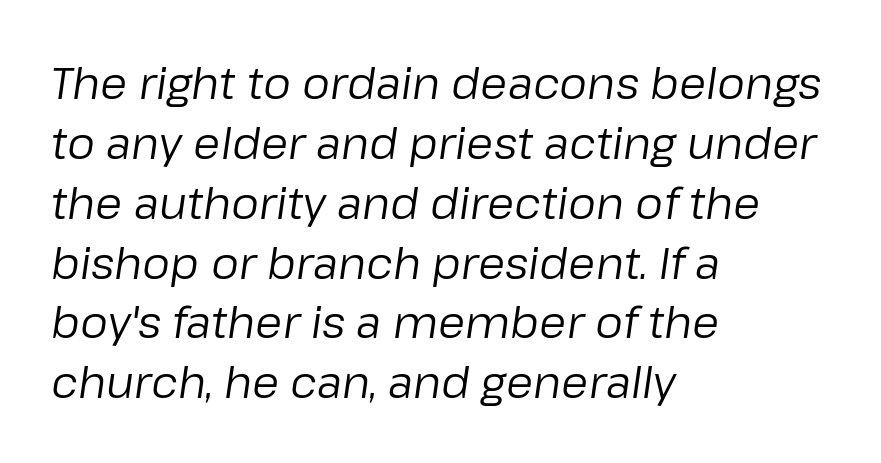
Q: Is the text bold? A: No.
Q: Is the text italic (slanted)? A: Yes, it leans right by about 8 degrees.
Q: Is the text underlined? A: No.
Q: How is the paragraph aligned? A: Left-aligned.
Q: Is the spacing between letters normal or unusually wide? A: Normal.
Q: Is the spacing between lines tight, normal or loose? A: Normal.
Q: Width (condensed, normal, or wide)? A: Normal.
Q: Stroke contrast? A: Low.
Q: x-height? A: Medium.
Q: Monospaced? A: No.
